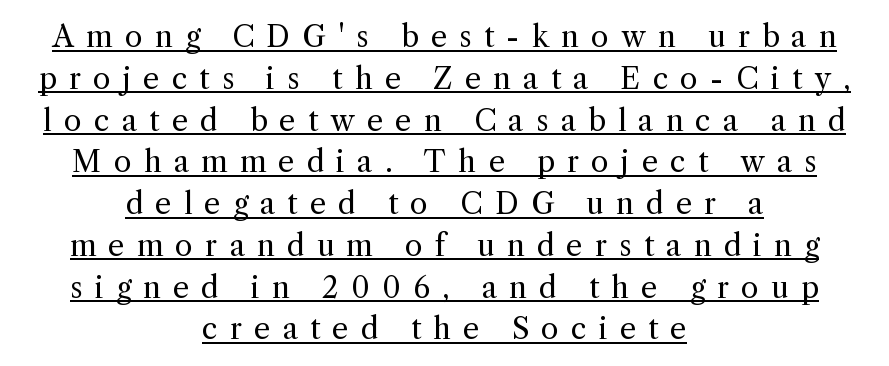
Is there an underline? Yes — a line sits under the letters. Look at the bottom of the vertical strokes: they flare into serifs here. These lines are rendered in a variable-pitch font. The text block is weighted toward neither margin, spreading evenly from the middle.
